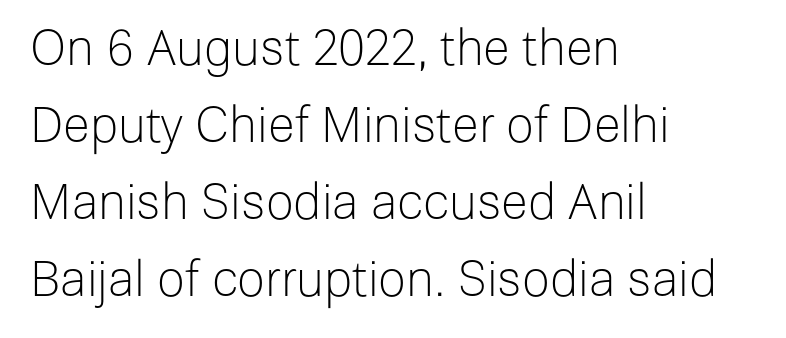
{"serif": "no", "italic": "no", "bold": "no", "weight": "light", "width": "normal", "stroke_contrast": "low", "x_height": "medium", "monospaced": "no", "underline": "no", "align": "left", "line_spacing": "normal", "line_spacing_ratio": 1.57, "letter_spacing": "normal", "letter_spacing_em": 0.0, "glyph_px": 49}
